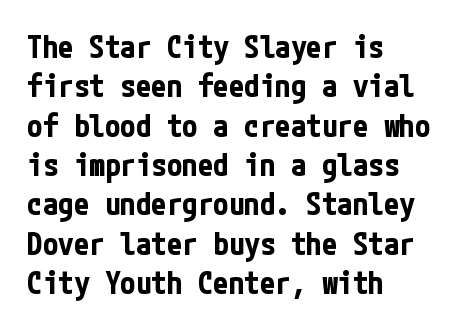
Q: Is the text bold? A: Yes.
Q: Is the text italic (slanted)? A: No, it is upright.
Q: Is the typeface a serif or a sans-serif typeface? A: Sans-serif.
Q: Is the text underlined? A: No.
Q: How is the paragraph aligned? A: Left-aligned.
Q: Is the spacing between letters normal or unusually wide? A: Normal.
Q: Is the spacing between lines tight, normal or loose? A: Normal.
Q: Width (condensed, normal, or wide)? A: Condensed.
Q: Stroke contrast? A: Low.
Q: x-height? A: Medium.
